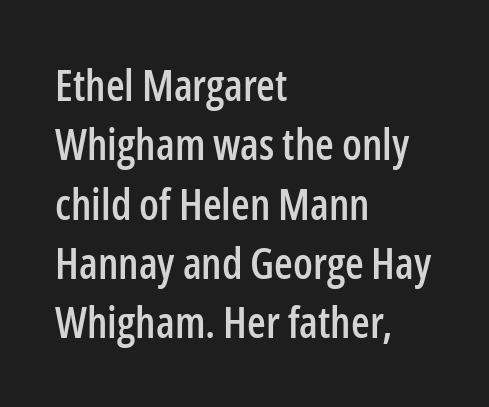
Q: Is the text italic (slanted)? A: No, it is upright.
Q: Is the typeface a serif or a sans-serif typeface? A: Sans-serif.
Q: Is the text underlined? A: No.
Q: How is the paragraph aligned? A: Left-aligned.
Q: Is the spacing between letters normal or unusually wide? A: Normal.
Q: Is the spacing between lines tight, normal or loose? A: Normal.
Q: Width (condensed, normal, or wide)? A: Condensed.
Q: Stroke contrast? A: Low.
Q: x-height? A: Medium.
Q: Monospaced? A: No.
